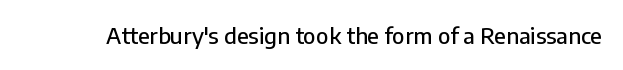
Tall strokes in this sample are plumb rather than angled. Short note: letters normally spaced. Lines of text with bare space underneath.
